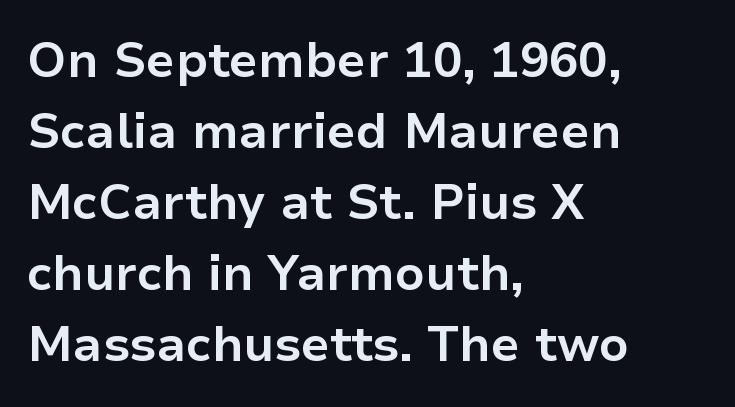
The image shows 49 px bold sans-serif type, upright; set left-aligned, normal line spacing (1.45x), normal letter spacing, not underlined; low stroke contrast and a medium x-height.
